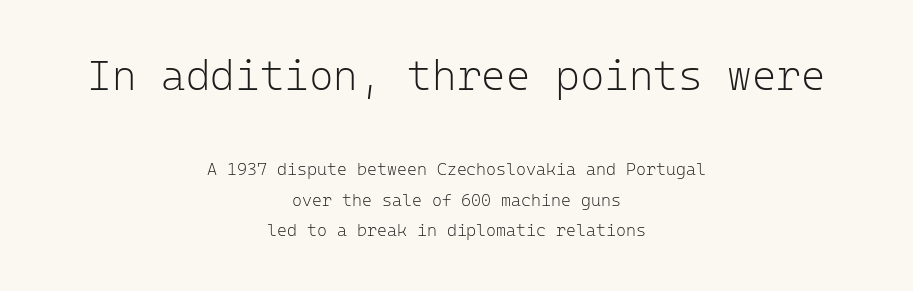
Note the uniform advance width — an 'i' takes as much space as an 'm'. Vertical strokes here are truly vertical. Each line is balanced around a shared central axis. Stroke mass is kept to a normal reading level or below.
